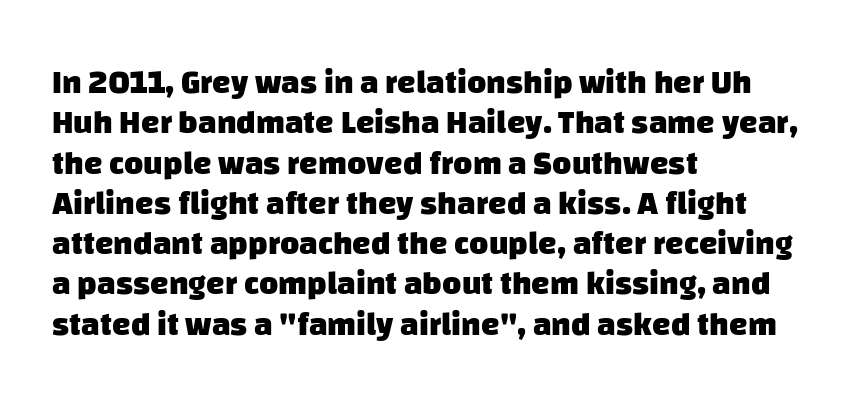
{"serif": "no", "bold": "yes", "weight": "heavy", "width": "normal", "stroke_contrast": "low", "x_height": "large", "monospaced": "no", "underline": "no", "align": "left", "line_spacing_ratio": 1.22, "letter_spacing": "normal", "letter_spacing_em": 0.0, "glyph_px": 33}
